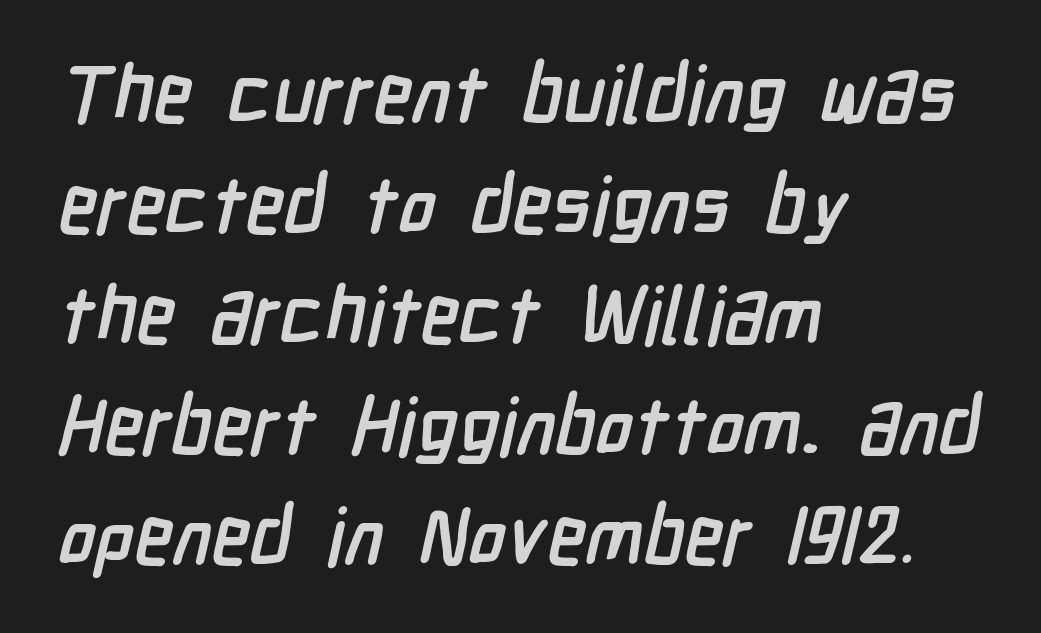
Q: Is the text bold? A: Yes.
Q: Is the typeface a serif or a sans-serif typeface? A: Sans-serif.
Q: Is the text underlined? A: No.
Q: How is the paragraph aligned? A: Left-aligned.
Q: Is the spacing between letters normal or unusually wide? A: Normal.
Q: Is the spacing between lines tight, normal or loose? A: Normal.
Q: Width (condensed, normal, or wide)? A: Condensed.
Q: Stroke contrast? A: Low.
Q: x-height? A: Medium.
Q: Monospaced? A: No.
